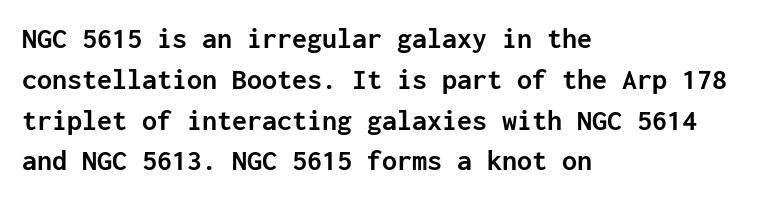
Q: Is the text bold? A: Yes.
Q: Is the text italic (slanted)? A: No, it is upright.
Q: Is the typeface a serif or a sans-serif typeface? A: Sans-serif.
Q: Is the text underlined? A: No.
Q: How is the paragraph aligned? A: Left-aligned.
Q: Is the spacing between letters normal or unusually wide? A: Normal.
Q: Is the spacing between lines tight, normal or loose? A: Normal.
Q: Width (condensed, normal, or wide)? A: Normal.
Q: Stroke contrast? A: Low.
Q: x-height? A: Medium.
Q: Monospaced? A: Yes.
